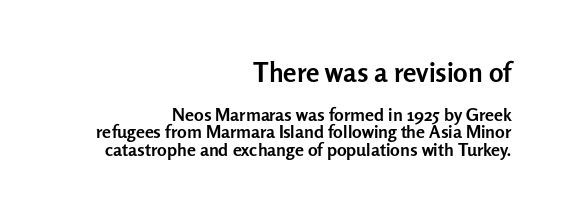
The image shows 27 px bold type, upright; set right-aligned, tight line spacing (0.97x), normal letter spacing, not underlined; the first (top) block is 1.5x larger.
